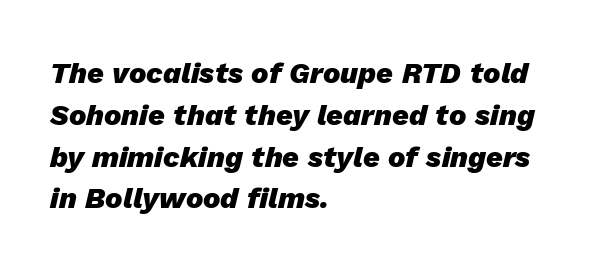
The image shows 29 px heavy type, italic (leaning right); set left-aligned, normal line spacing (1.44x), normal letter spacing, not underlined; low stroke contrast and a medium x-height.
